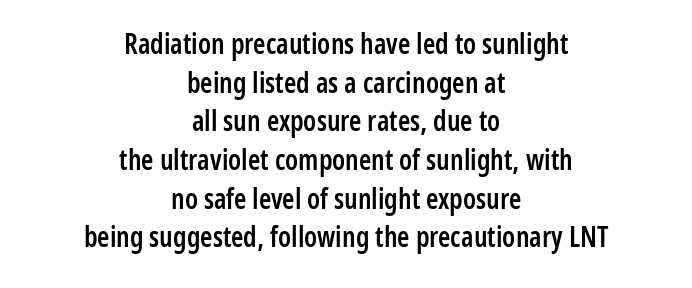
{"serif": "no", "italic": "no", "bold": "semi", "weight": "semibold", "width": "condensed", "stroke_contrast": "low", "x_height": "medium", "monospaced": "no", "underline": "no", "align": "center", "line_spacing": "normal", "line_spacing_ratio": 1.38, "letter_spacing": "normal", "letter_spacing_em": 0.0, "glyph_px": 28}
